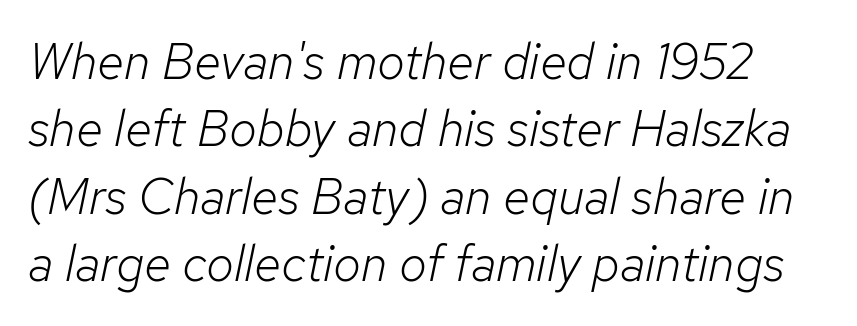
Q: Is the text bold? A: No.
Q: Is the text italic (slanted)? A: Yes, it leans right by about 12 degrees.
Q: Is the text underlined? A: No.
Q: Is the spacing between letters normal or unusually wide? A: Normal.
Q: Is the spacing between lines tight, normal or loose? A: Normal.
Q: Width (condensed, normal, or wide)? A: Normal.
Q: Stroke contrast? A: Low.
Q: x-height? A: Medium.
Q: Monospaced? A: No.
